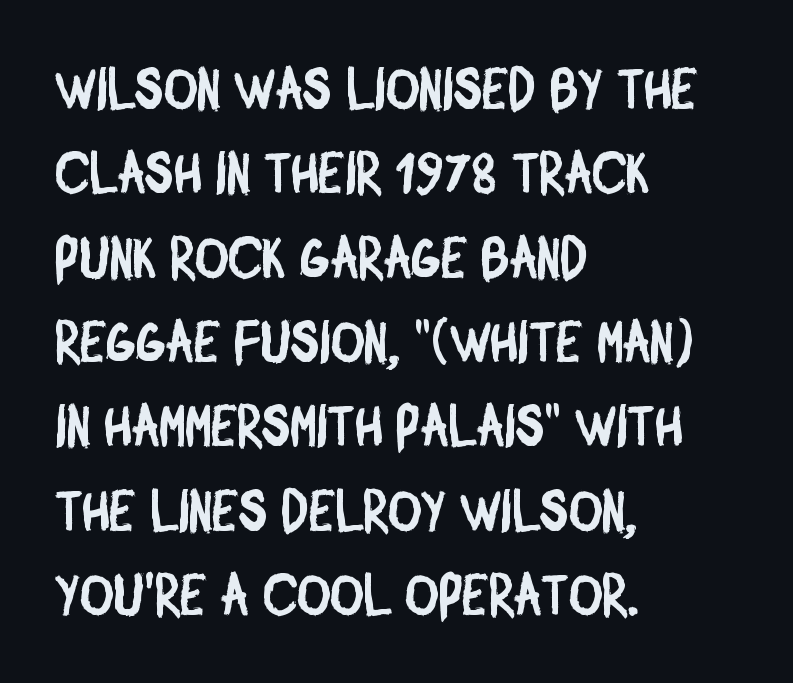
The block of text has a typical density, with ordinary space between rows. The lines are quadded left. Proportional: the letters do not fall into vertical columns. To sum up the face: it is a sans, with no serifs. Tracking value appears to be zero — textbook default spacing. Underline: absent.
